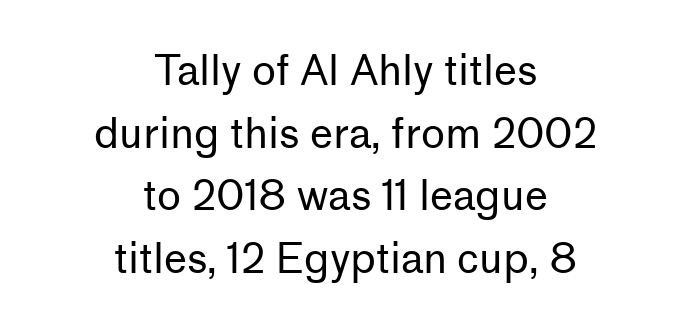
{"serif": "no", "italic": "no", "bold": "no", "weight": "regular", "width": "normal", "stroke_contrast": "low", "x_height": "medium", "monospaced": "no", "underline": "no", "align": "center", "line_spacing": "normal", "line_spacing_ratio": 1.53, "letter_spacing": "normal", "letter_spacing_em": 0.0, "glyph_px": 41}
